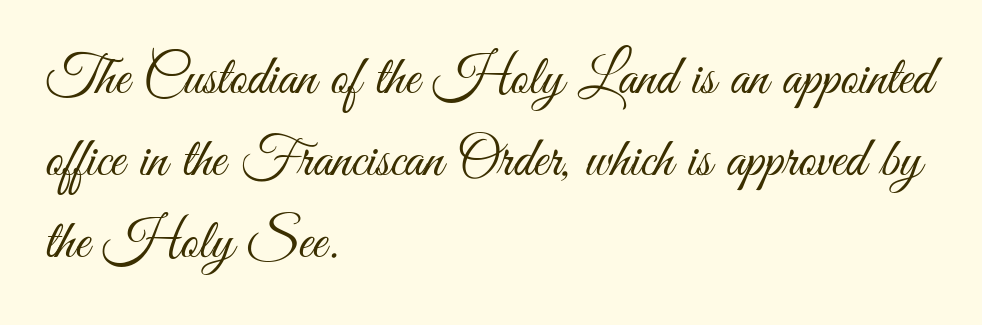
Q: Is the text bold? A: No.
Q: Is the text italic (slanted)? A: Yes.
Q: Is the typeface a serif or a sans-serif typeface? A: Sans-serif.
Q: Is the text underlined? A: No.
Q: How is the paragraph aligned? A: Left-aligned.
Q: Is the spacing between letters normal or unusually wide? A: Normal.
Q: Is the spacing between lines tight, normal or loose? A: Normal.
Q: Width (condensed, normal, or wide)? A: Condensed.
Q: Stroke contrast? A: Medium.
Q: x-height? A: Small.
Q: Monospaced? A: No.
